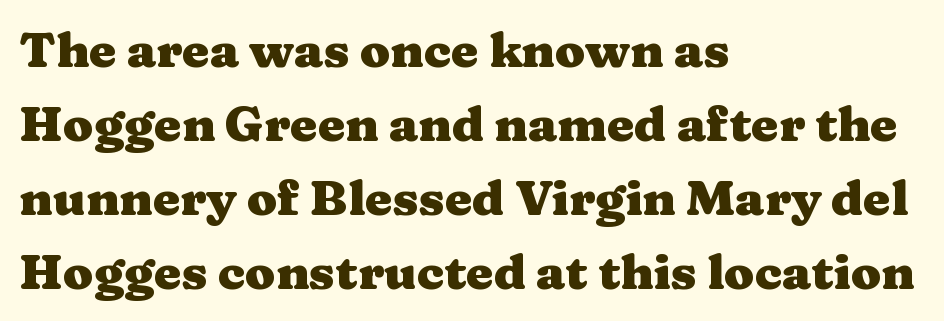
Q: Is the text bold? A: Yes.
Q: Is the text italic (slanted)? A: No, it is upright.
Q: Is the typeface a serif or a sans-serif typeface? A: Serif.
Q: Is the text underlined? A: No.
Q: How is the paragraph aligned? A: Left-aligned.
Q: Is the spacing between letters normal or unusually wide? A: Normal.
Q: Is the spacing between lines tight, normal or loose? A: Normal.
Q: Width (condensed, normal, or wide)? A: Wide.
Q: Stroke contrast? A: Medium.
Q: x-height? A: Medium.
Q: Monospaced? A: No.
